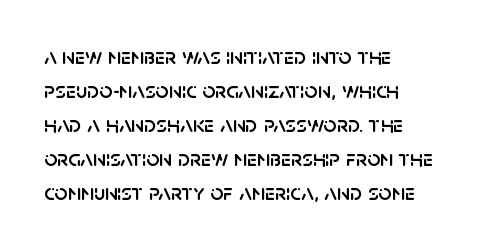
Q: Is the text italic (slanted)? A: No, it is upright.
Q: Is the text underlined? A: No.
Q: How is the paragraph aligned? A: Left-aligned.
Q: Is the spacing between letters normal or unusually wide? A: Normal.
Q: Is the spacing between lines tight, normal or loose? A: Normal.
